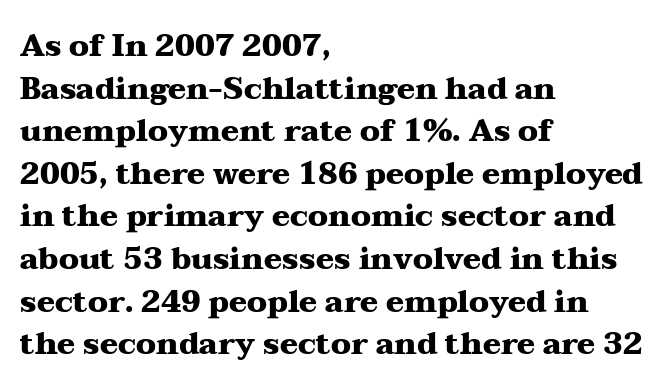
Unlike a clean sans, this face finishes its strokes with serifs. Italic? Not at all — the glyphs are vertical. Looks like regular typesetting: each glyph gets only the width it needs. The glyphs have the mass of a bold cut. These lines are set flush left with a ragged right edge. The designer left line spacing at the default.
